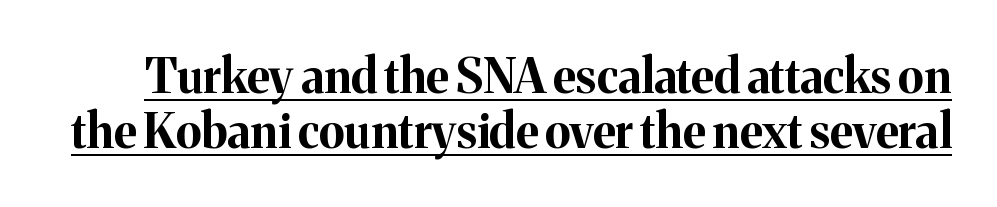
{"serif": "yes", "italic": "no", "bold": "yes", "weight": "bold", "width": "normal", "stroke_contrast": "medium", "x_height": "medium", "monospaced": "no", "underline": "yes", "line_spacing_ratio": 1.16, "letter_spacing": "normal", "letter_spacing_em": 0.0, "glyph_px": 47}
